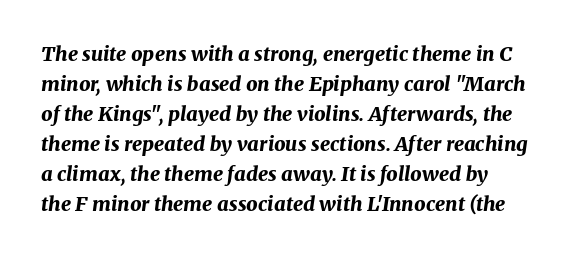
Does the lettering tilt? It does — this is italic. Visually the block forms a straight wall on the left and a jagged coastline on the right. Quick note: underline off. Compared with an ordinary text face, these strokes are far heavier — a full bold. Students, observe: this is what conventionally led text looks like.
